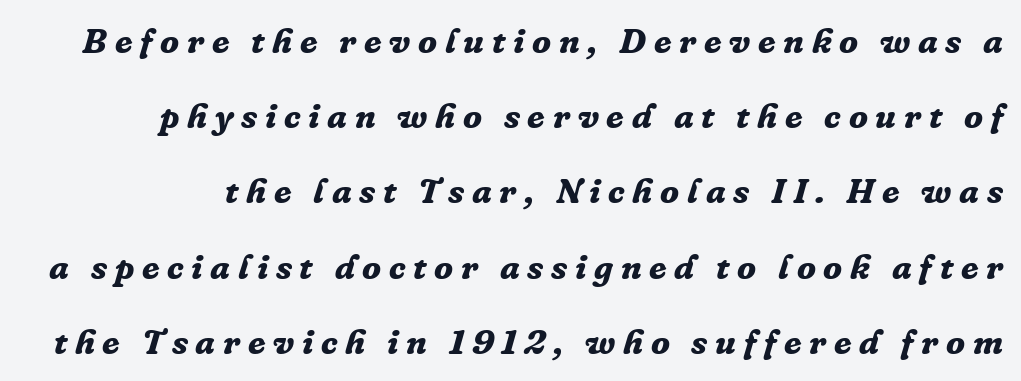
Honestly, there is no underline to notice here at all. What weight is shown? A full bold with thick strokes. Leading: increased. What kind of face is this? One with serifs.
